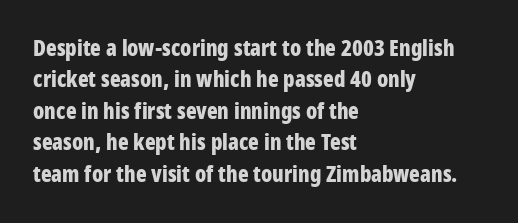
The vertical gap from one line to the next is medium. Bold? Absolutely — the strokes are thick and heavy. Plain, unruled lines of type. The ragged edge is on the right, which tells us the setting is flush left.
